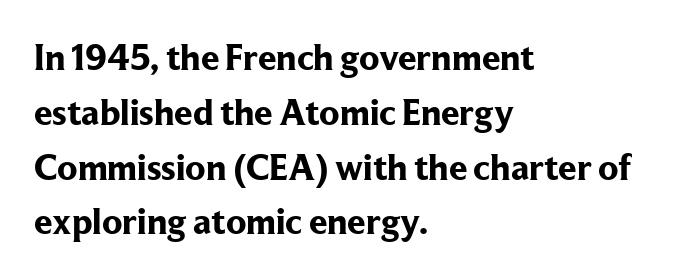
The image shows 37 px bold serif type, upright; set left-aligned, normal line spacing (1.48x), normal letter spacing, not underlined; low stroke contrast and a medium x-height.
